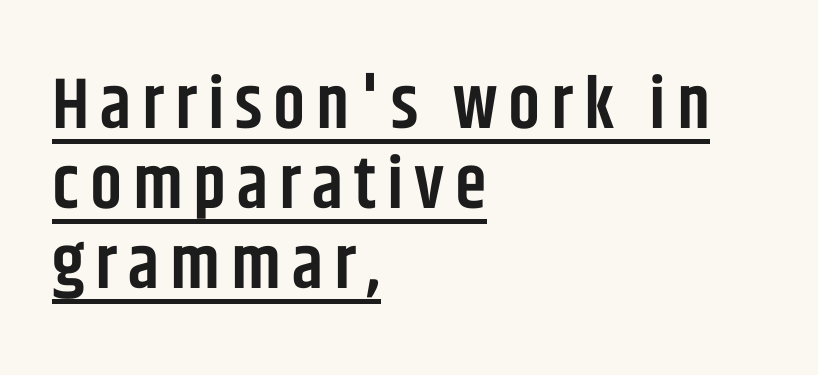
Q: Is the text bold? A: Semi-bold.
Q: Is the text italic (slanted)? A: No, it is upright.
Q: Is the typeface a serif or a sans-serif typeface? A: Sans-serif.
Q: Is the text underlined? A: Yes.
Q: How is the paragraph aligned? A: Left-aligned.
Q: Is the spacing between lines tight, normal or loose? A: Tight.
Q: Width (condensed, normal, or wide)? A: Condensed.
Q: Stroke contrast? A: Low.
Q: x-height? A: Large.
Q: Monospaced? A: No.
